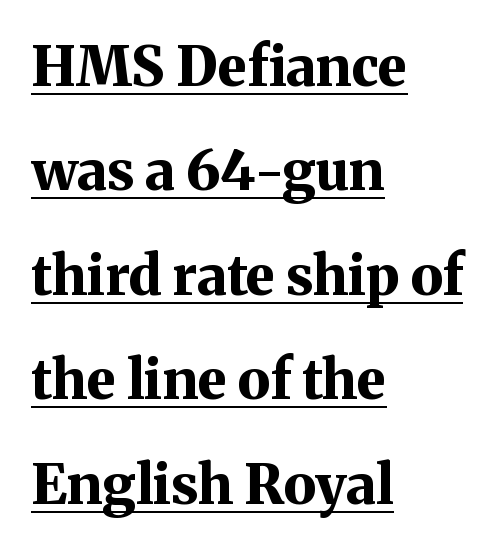
{"serif": "yes", "italic": "no", "bold": "yes", "weight": "bold", "width": "normal", "stroke_contrast": "medium", "x_height": "medium", "monospaced": "no", "underline": "yes", "align": "left", "line_spacing": "loose", "line_spacing_ratio": 1.9, "letter_spacing": "normal", "letter_spacing_em": 0.0, "glyph_px": 55}
